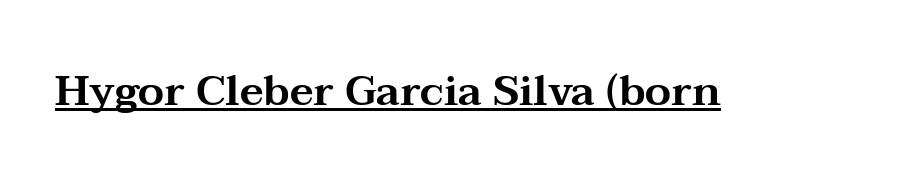
Q: Is the text italic (slanted)? A: No, it is upright.
Q: Is the typeface a serif or a sans-serif typeface? A: Serif.
Q: Is the text underlined? A: Yes.
Q: Is the spacing between letters normal or unusually wide? A: Normal.
Q: Width (condensed, normal, or wide)? A: Wide.
Q: Stroke contrast? A: Medium.
Q: x-height? A: Medium.
Q: Monospaced? A: No.
